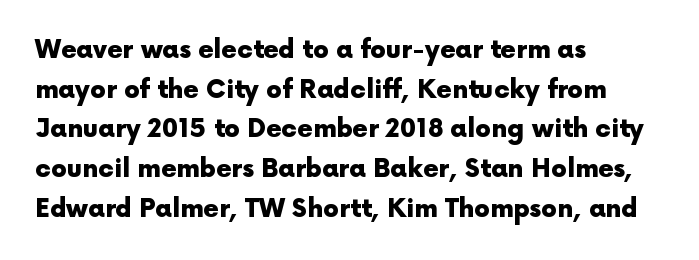
{"italic": "no", "bold": "yes", "underline": "no", "align": "left", "line_spacing": "normal", "line_spacing_ratio": 1.59, "letter_spacing": "normal", "letter_spacing_em": 0.0, "glyph_px": 25}
